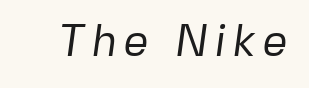
The image shows 44 px regular-weight sans-serif type; set not underlined; low stroke contrast and a medium x-height.
